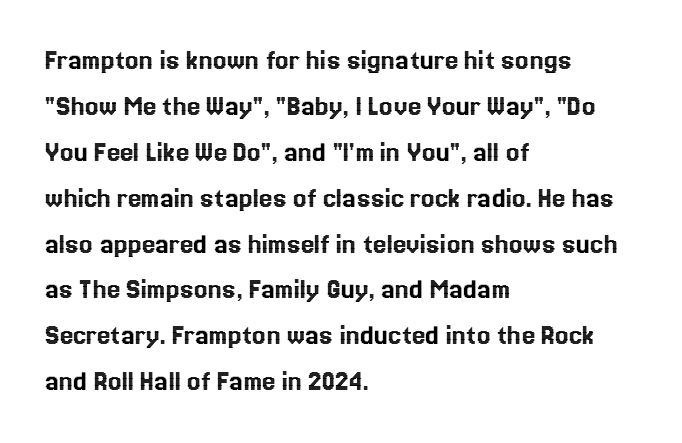
{"italic": "no", "width": "normal", "x_height": "medium", "monospaced": "no", "underline": "no", "align": "left", "line_spacing": "normal", "line_spacing_ratio": 1.53, "letter_spacing": "normal", "letter_spacing_em": 0.0, "glyph_px": 30}
